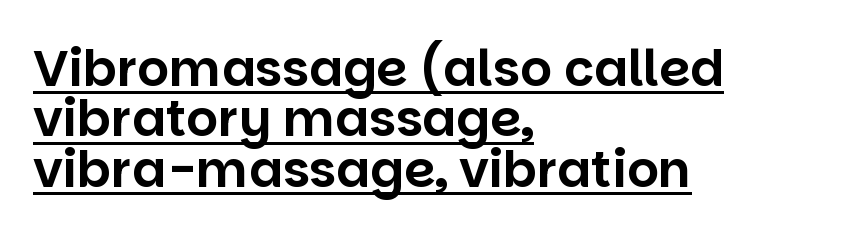
Q: Is the text italic (slanted)? A: No, it is upright.
Q: Is the typeface a serif or a sans-serif typeface? A: Sans-serif.
Q: Is the text underlined? A: Yes.
Q: How is the paragraph aligned? A: Left-aligned.
Q: Is the spacing between letters normal or unusually wide? A: Normal.
Q: Is the spacing between lines tight, normal or loose? A: Tight.
Q: Width (condensed, normal, or wide)? A: Normal.
Q: Stroke contrast? A: Low.
Q: x-height? A: Large.
Q: Monospaced? A: No.
